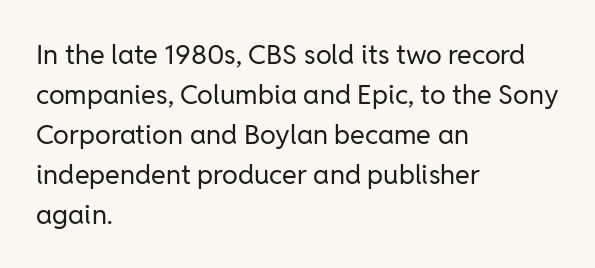
Q: Is the text bold? A: No.
Q: Is the text italic (slanted)? A: No, it is upright.
Q: Is the text underlined? A: No.
Q: How is the paragraph aligned? A: Left-aligned.
Q: Is the spacing between letters normal or unusually wide? A: Normal.
Q: Is the spacing between lines tight, normal or loose? A: Normal.
